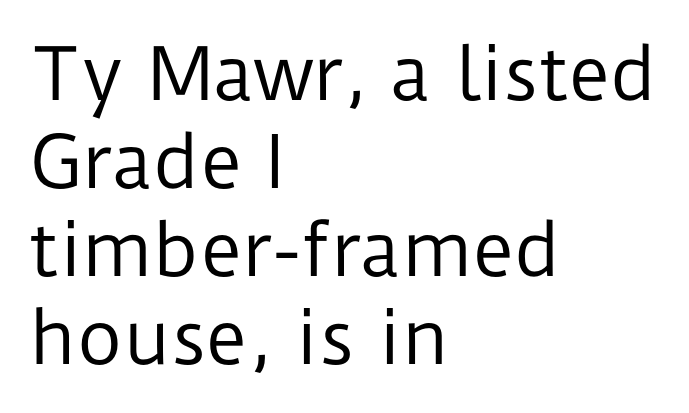
Q: Is the text bold? A: No.
Q: Is the text italic (slanted)? A: No, it is upright.
Q: Is the typeface a serif or a sans-serif typeface? A: Sans-serif.
Q: Is the text underlined? A: No.
Q: How is the paragraph aligned? A: Left-aligned.
Q: Is the spacing between letters normal or unusually wide? A: Normal.
Q: Width (condensed, normal, or wide)? A: Normal.
Q: Stroke contrast? A: Low.
Q: x-height? A: Medium.
Q: Monospaced? A: No.
